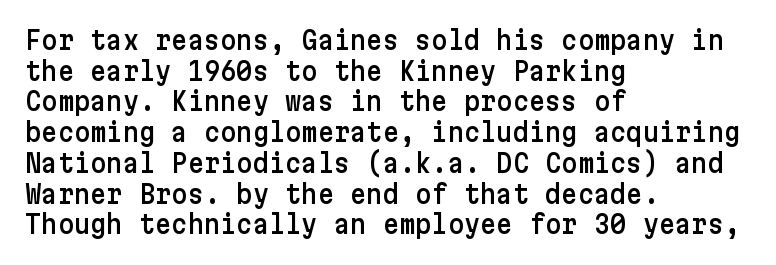
Which margin do the lines hug? The left one — the right edge is uneven. Bare-footed words on every line. Here the glyphs are tracked normally, forming tight word shapes. Does the lettering tilt? It doesn't — this is upright.
